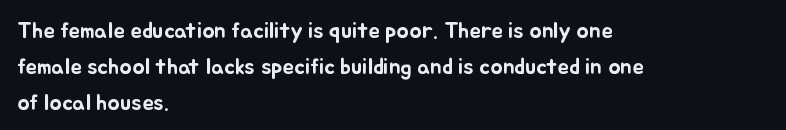
The passage shown has conventional tracking throughout. The axis of the letterforms is exactly vertical. In CSS terms this would be text-align: left. The area under the type is left untouched.
